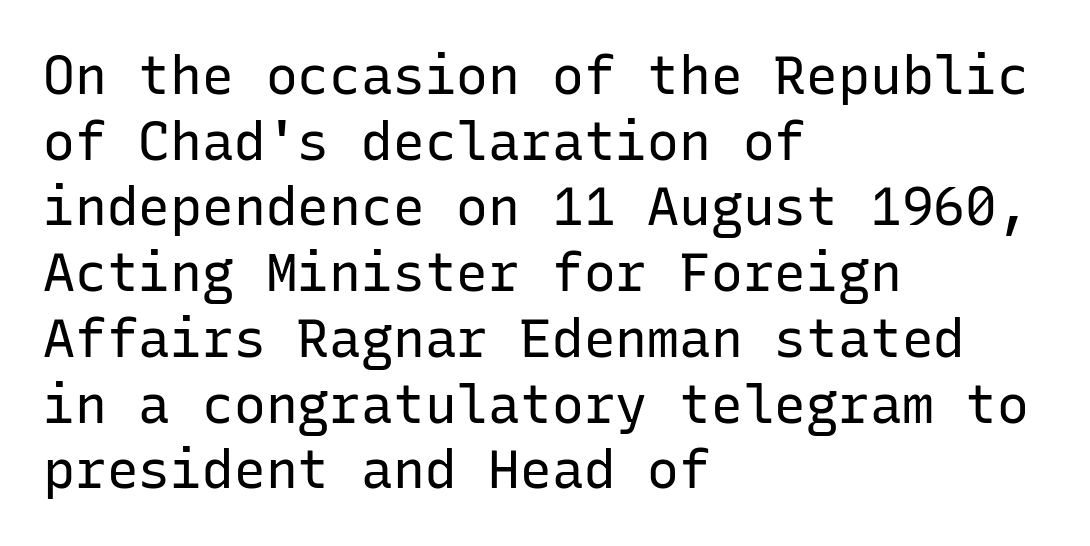
{"serif": "no", "italic": "no", "bold": "no", "weight": "regular", "width": "normal", "stroke_contrast": "low", "x_height": "medium", "monospaced": "yes", "underline": "no", "align": "left", "line_spacing_ratio": 1.24, "letter_spacing": "normal", "letter_spacing_em": 0.0, "glyph_px": 53}
